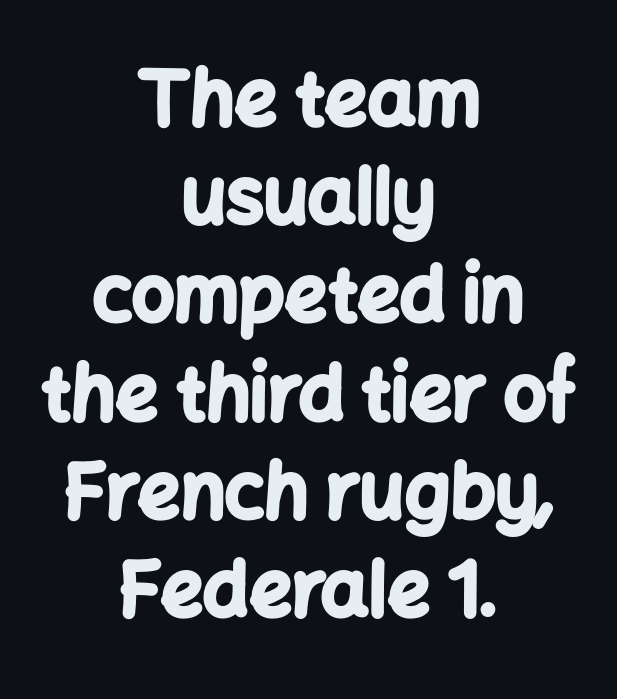
{"serif": "no", "italic": "no", "bold": "yes", "weight": "bold", "width": "normal", "stroke_contrast": "low", "x_height": "medium", "monospaced": "no", "underline": "no", "align": "center", "line_spacing": "normal", "line_spacing_ratio": 1.31, "letter_spacing": "normal", "letter_spacing_em": 0.0, "glyph_px": 75}
